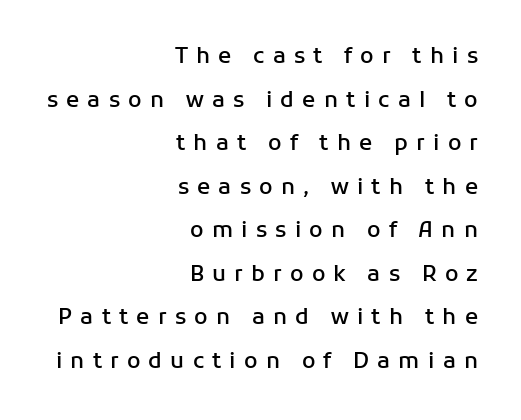
The image shows 22 px text type, upright; set right-aligned, loose line spacing (1.98x), unusually wide letter spacing (+0.37 em), not underlined.
